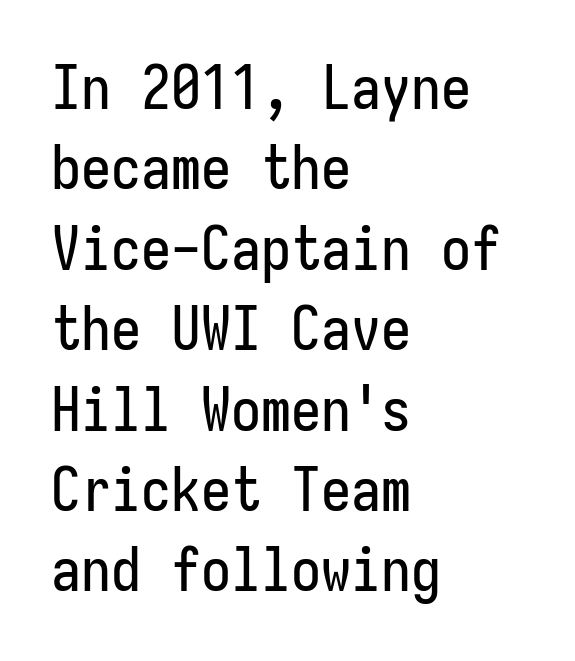
Q: Is the text italic (slanted)? A: No, it is upright.
Q: Is the typeface a serif or a sans-serif typeface? A: Sans-serif.
Q: Is the text underlined? A: No.
Q: How is the paragraph aligned? A: Left-aligned.
Q: Is the spacing between letters normal or unusually wide? A: Normal.
Q: Is the spacing between lines tight, normal or loose? A: Normal.
Q: Width (condensed, normal, or wide)? A: Condensed.
Q: Stroke contrast? A: Low.
Q: x-height? A: Medium.
Q: Monospaced? A: Yes.
